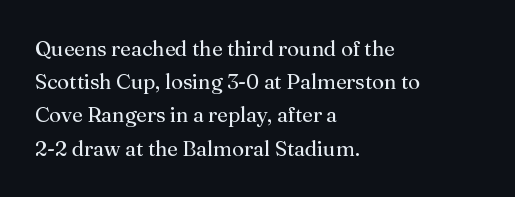
Q: Is the text bold? A: No.
Q: Is the text italic (slanted)? A: No, it is upright.
Q: Is the text underlined? A: No.
Q: How is the paragraph aligned? A: Left-aligned.
Q: Is the spacing between letters normal or unusually wide? A: Normal.
Q: Is the spacing between lines tight, normal or loose? A: Normal.
